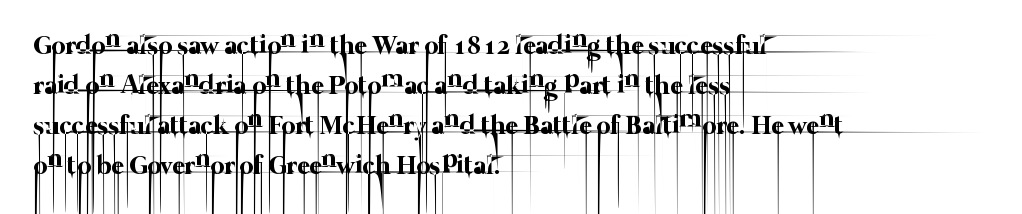
The image shows 27 px text type; set left-aligned, normal line spacing (1.48x), normal letter spacing, not underlined.
